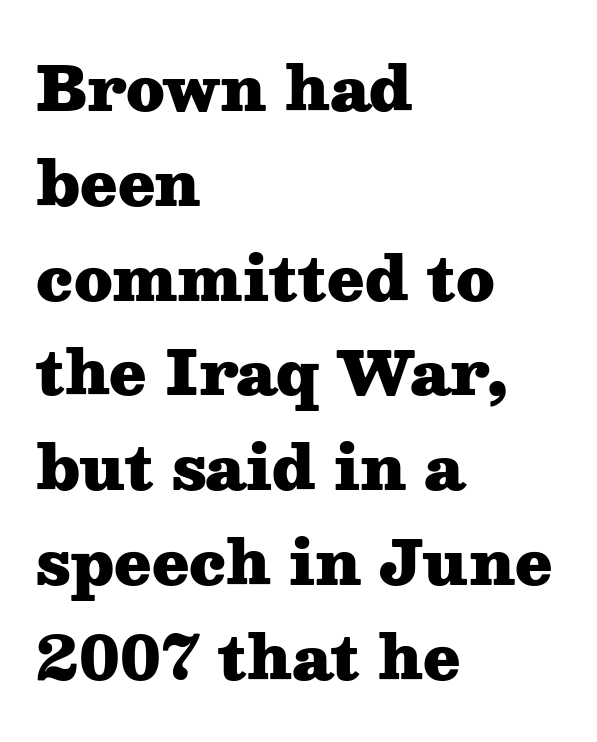
The type family on display is of the serif kind. A typesetter would call this proportional, since set widths differ per character. A typesetter would call this zero additional tracking. Ordinary non-slanted type is in use.
